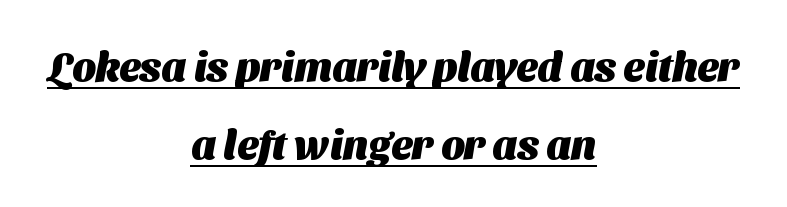
Q: Is the text bold? A: Yes.
Q: Is the typeface a serif or a sans-serif typeface? A: Sans-serif.
Q: Is the text underlined? A: Yes.
Q: How is the paragraph aligned? A: Centered.
Q: Is the spacing between letters normal or unusually wide? A: Normal.
Q: Is the spacing between lines tight, normal or loose? A: Loose.
Q: Width (condensed, normal, or wide)? A: Normal.
Q: Stroke contrast? A: Medium.
Q: x-height? A: Medium.
Q: Monospaced? A: No.
